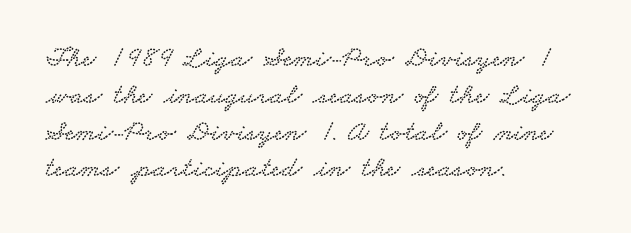
Q: Is the typeface a serif or a sans-serif typeface? A: Serif.
Q: Is the text underlined? A: No.
Q: How is the paragraph aligned? A: Left-aligned.
Q: Is the spacing between letters normal or unusually wide? A: Normal.
Q: Is the spacing between lines tight, normal or loose? A: Normal.
Q: Width (condensed, normal, or wide)? A: Wide.
Q: Stroke contrast? A: Low.
Q: x-height? A: Small.
Q: Monospaced? A: No.
